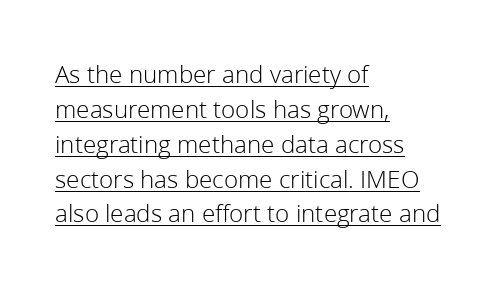
{"italic": "no", "bold": "no", "underline": "yes", "align": "left", "line_spacing": "normal", "line_spacing_ratio": 1.34, "letter_spacing": "normal", "letter_spacing_em": 0.0, "glyph_px": 26}
